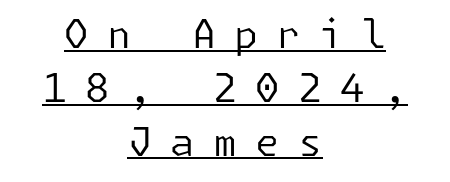
The image shows 39 px regular-weight sans-serif type, upright; set centered, normal line spacing (1.38x), unusually wide letter spacing (+0.47 em), underlined; low stroke contrast and a medium x-height.
